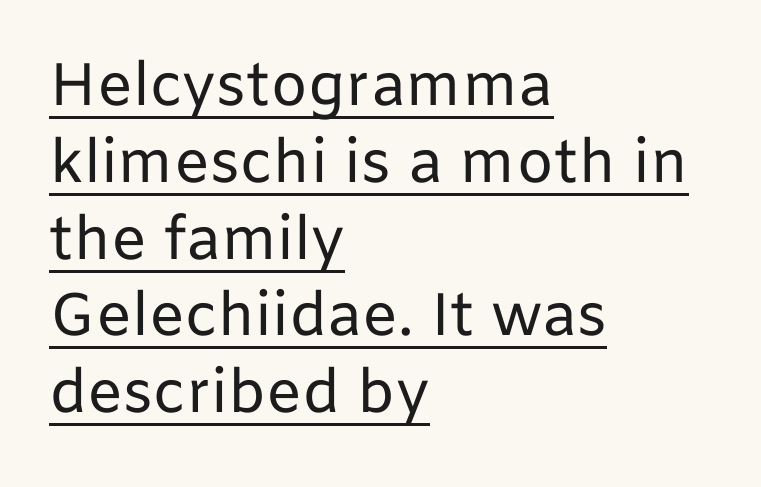
Q: Is the text bold? A: No.
Q: Is the text italic (slanted)? A: No, it is upright.
Q: Is the typeface a serif or a sans-serif typeface? A: Sans-serif.
Q: Is the text underlined? A: Yes.
Q: How is the paragraph aligned? A: Left-aligned.
Q: Is the spacing between letters normal or unusually wide? A: Normal.
Q: Is the spacing between lines tight, normal or loose? A: Normal.
Q: Width (condensed, normal, or wide)? A: Normal.
Q: Stroke contrast? A: Low.
Q: x-height? A: Medium.
Q: Monospaced? A: No.
